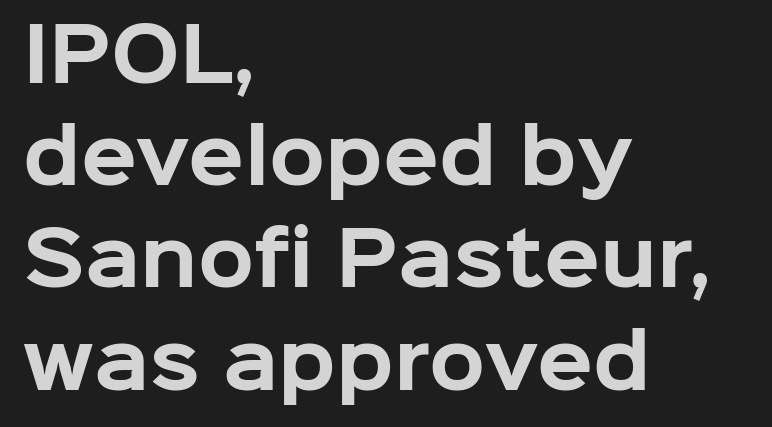
Upright lettering throughout. Notice how descenders clear the ascenders below comfortably — that's standard leading. A clean baseline with only descenders dipping below it. The letters carry no serifs — their stems end cleanly without finishing strokes. Teacher's note: observe the even left margin — that is flush-left alignment. Honestly, the letter spacing is just normal — you wouldn't notice it.
